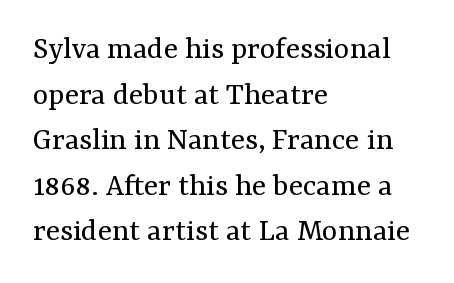
The image shows 33 px regular-weight serif type, upright; set left-aligned, normal line spacing (1.38x), normal letter spacing, not underlined; medium stroke contrast and a medium x-height.
